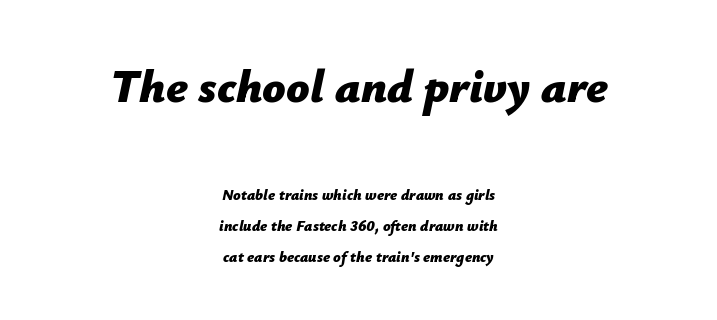
{"italic": "yes", "lean": "right", "slant_degrees": 12, "bold": "yes", "weight": "bold", "width": "normal", "stroke_contrast": "low", "x_height": "medium", "monospaced": "no", "underline": "no", "align": "center", "line_spacing": "loose", "line_spacing_ratio": 2.05, "letter_spacing": "normal", "letter_spacing_em": 0.0, "larger_block": "first", "size_ratio": 3.07, "glyph_px": 46}
